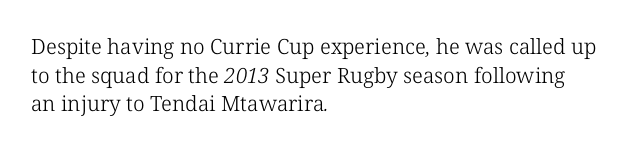
{"bold": "no", "underline": "no", "align": "left", "line_spacing": "normal", "line_spacing_ratio": 1.36, "letter_spacing": "normal", "letter_spacing_em": 0.0, "glyph_px": 21}
